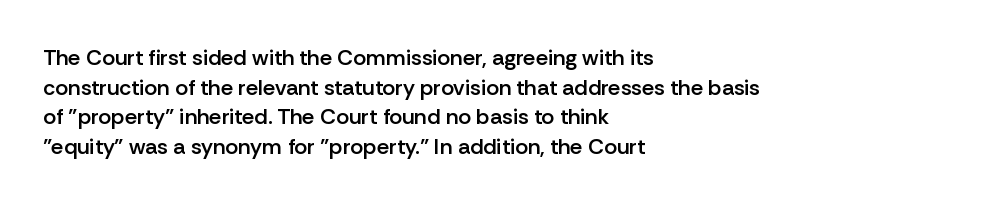
No word sits above an underline. Look at the stroke-to-counter ratio: somewhat heavy, a semibold. When letters stand straight like this, we call the style roman or upright. Observe the ordinary spacing: letters are neighbours, not strangers. The space between consecutive lines is moderate.
